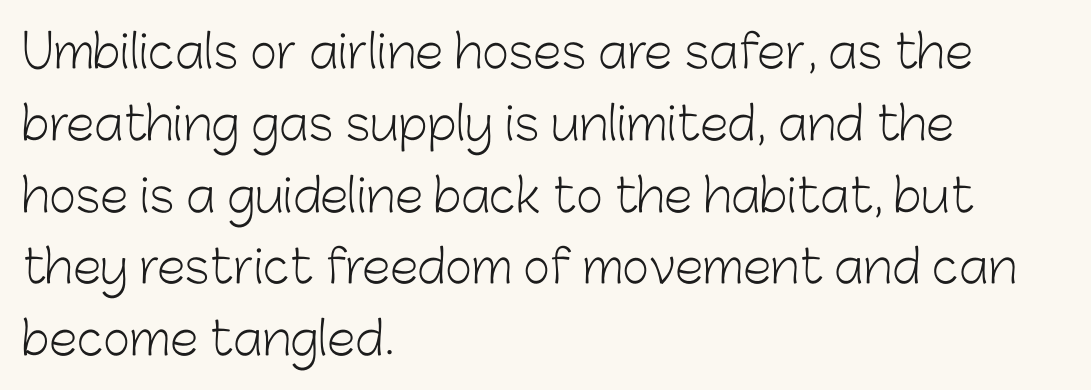
{"serif": "no", "italic": "no", "bold": "no", "weight": "light", "width": "normal", "stroke_contrast": "low", "x_height": "medium", "monospaced": "no", "underline": "no", "align": "left", "line_spacing": "normal", "line_spacing_ratio": 1.56, "letter_spacing": "normal", "letter_spacing_em": 0.0, "glyph_px": 46}
